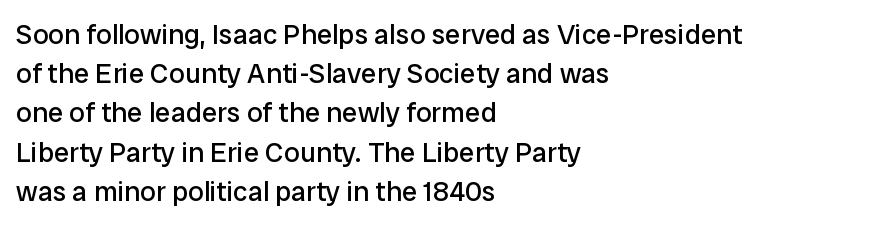
Vertically, the passage feels balanced, rows spaced as you'd expect. You can tell it's not italic because the verticals are truly vertical. This is sans-serif lettering, the kind often seen on screens and signage. Descenders are the only things crossing below the line.
